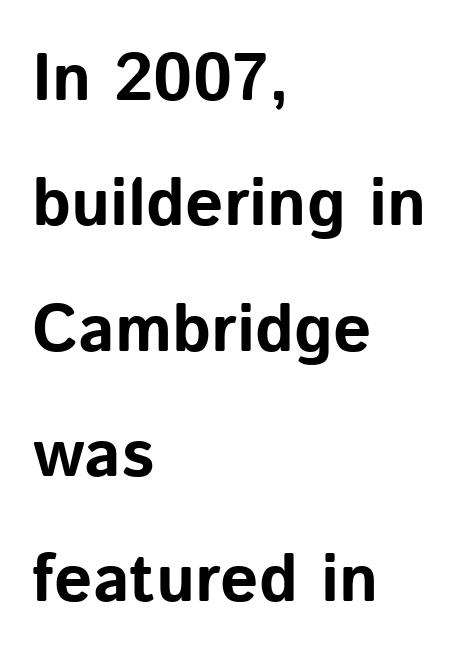
The image shows 67 px bold sans-serif type, upright; set left-aligned, line spacing 1.87x, normal letter spacing, not underlined; low stroke contrast and a medium x-height.
